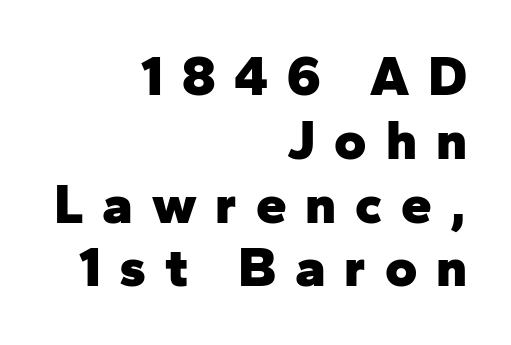
The image shows 55 px heavy sans-serif type, upright; set right-aligned, line spacing 1.16x, unusually wide letter spacing (+0.34 em), not underlined; low stroke contrast and a medium x-height.
